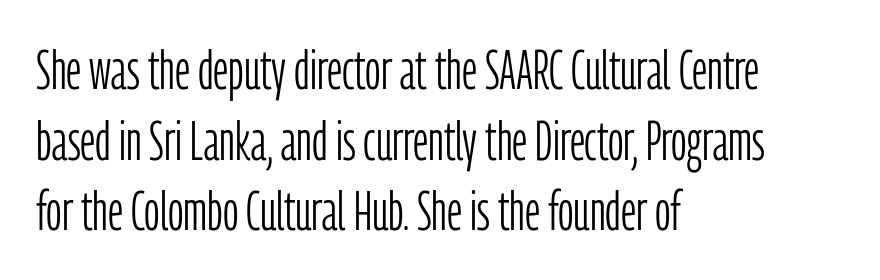
Teacher's note: observe the even left margin — that is flush-left alignment. This rendering employs a face without finishing strokes, i.e., a sans-serif. Letters have the restrained weight of plain body copy at most. Ordinary non-slanted type is in use.
